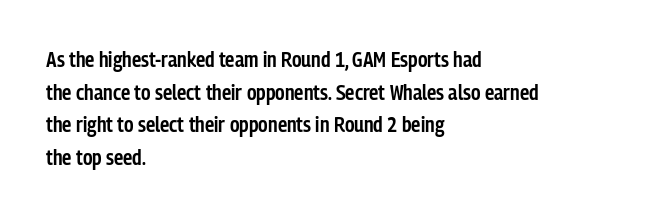
Q: Is the text bold? A: Semi-bold.
Q: Is the text italic (slanted)? A: No, it is upright.
Q: Is the text underlined? A: No.
Q: How is the paragraph aligned? A: Left-aligned.
Q: Is the spacing between letters normal or unusually wide? A: Normal.
Q: Is the spacing between lines tight, normal or loose? A: Normal.
